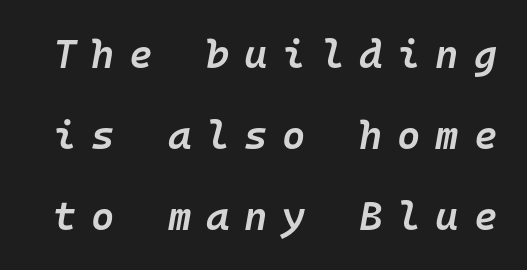
Is the type bold? Partly — it's a semibold, heavier than regular but not fully bold. The face used here has a pronounced slope to its letters. Glance below the letters and you will spot only blank space. Fixed-width glyphs throughout — classic coding-font behaviour. The letterforms stand isolated, each surrounded by extra space. Vertically, the passage feels expansive, rows floating well apart.
